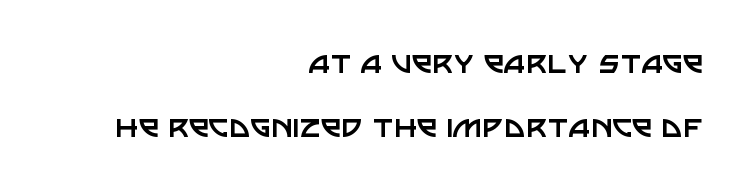
Q: Is the text bold? A: No.
Q: Is the text italic (slanted)? A: No, it is upright.
Q: Is the typeface a serif or a sans-serif typeface? A: Sans-serif.
Q: Is the text underlined? A: No.
Q: How is the paragraph aligned? A: Right-aligned.
Q: Is the spacing between letters normal or unusually wide? A: Normal.
Q: Width (condensed, normal, or wide)? A: Normal.
Q: Stroke contrast? A: Low.
Q: x-height? A: Large.
Q: Monospaced? A: No.
